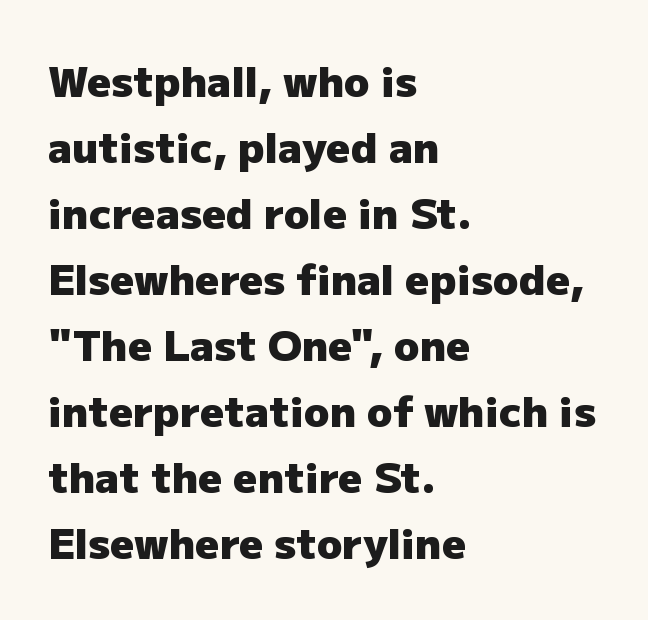
{"serif": "no", "italic": "no", "bold": "yes", "weight": "heavy", "width": "normal", "stroke_contrast": "low", "x_height": "medium", "monospaced": "no", "underline": "no", "align": "left", "line_spacing": "normal", "line_spacing_ratio": 1.57, "letter_spacing": "normal", "letter_spacing_em": 0.0, "glyph_px": 42}
